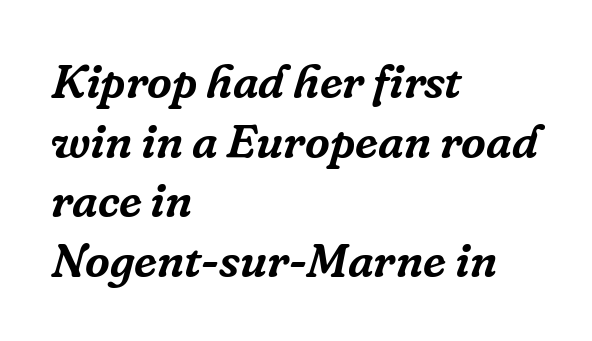
Q: Is the text italic (slanted)? A: Yes, it leans right by about 16 degrees.
Q: Is the typeface a serif or a sans-serif typeface? A: Serif.
Q: Is the text underlined? A: No.
Q: How is the paragraph aligned? A: Left-aligned.
Q: Is the spacing between letters normal or unusually wide? A: Normal.
Q: Width (condensed, normal, or wide)? A: Normal.
Q: Stroke contrast? A: Low.
Q: x-height? A: Medium.
Q: Monospaced? A: No.
